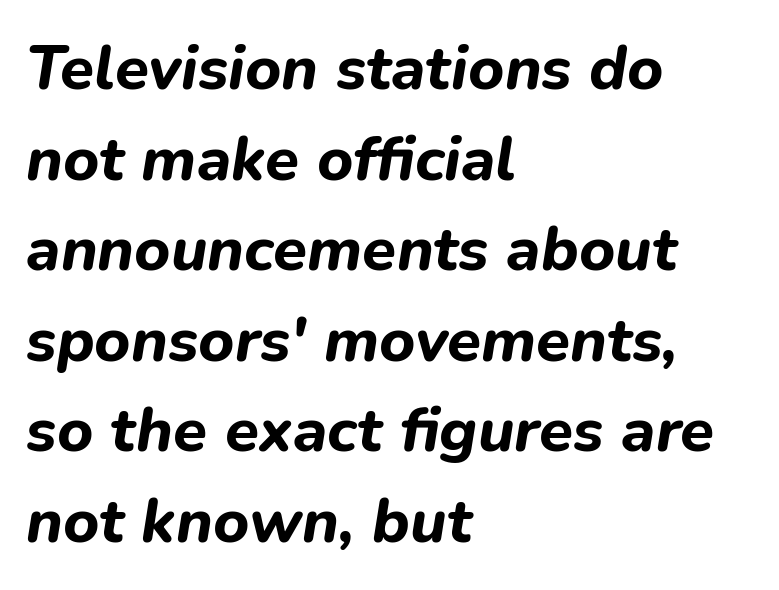
{"italic": "yes", "lean": "right", "slant_degrees": 9, "bold": "yes", "weight": "bold", "width": "normal", "stroke_contrast": "low", "x_height": "medium", "monospaced": "no", "underline": "no", "align": "left", "line_spacing": "normal", "line_spacing_ratio": 1.46, "letter_spacing": "normal", "letter_spacing_em": 0.0, "glyph_px": 62}
